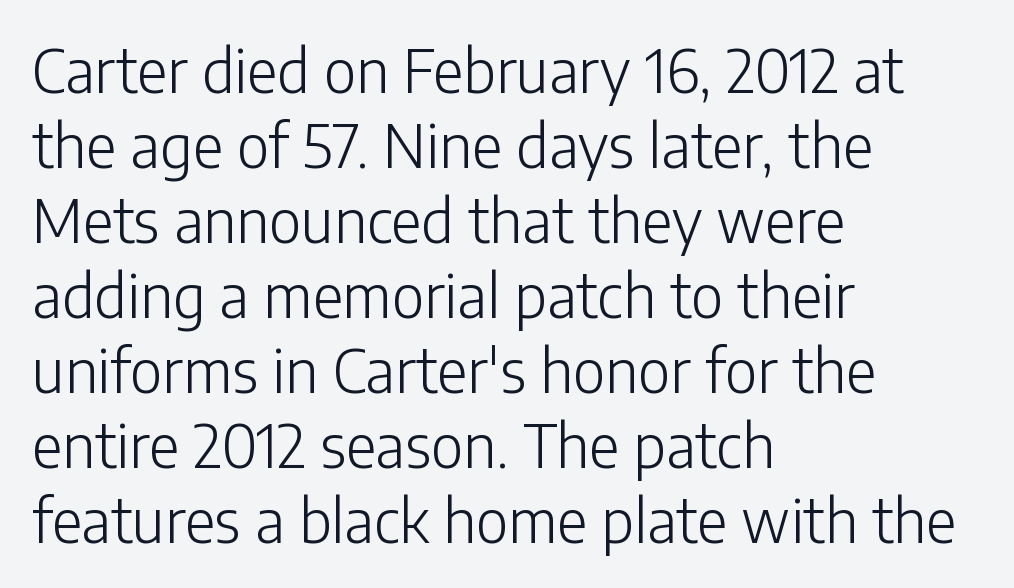
{"serif": "no", "italic": "no", "bold": "no", "weight": "light", "width": "normal", "stroke_contrast": "low", "x_height": "medium", "monospaced": "no", "underline": "no", "align": "left", "line_spacing": "normal", "line_spacing_ratio": 1.27, "letter_spacing": "normal", "letter_spacing_em": 0.0, "glyph_px": 59}
